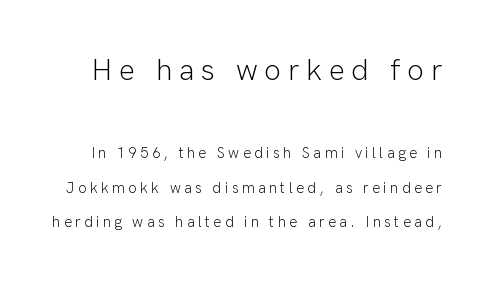
{"serif": "no", "italic": "no", "bold": "no", "weight": "light", "width": "normal", "stroke_contrast": "low", "x_height": "medium", "monospaced": "no", "underline": "no", "line_spacing": "loose", "line_spacing_ratio": 2.28, "letter_spacing": "wide", "letter_spacing_em": 0.22, "larger_block": "first", "size_ratio": 2.0, "glyph_px": 30}
